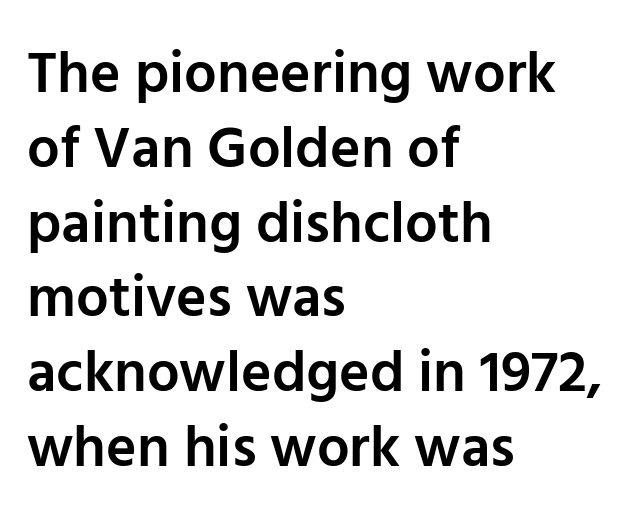
Serif or sans? Sans — the stroke terminals are bare. These lines were composed using upright roman letters. Students, this is semibold: more ink than regular, less than bold. The face used here is rendered with its standard letterfit. Each letter keeps its own natural width here, so spacing adapts to shape. Reading down the block, your eye returns to a fixed left position each line.
